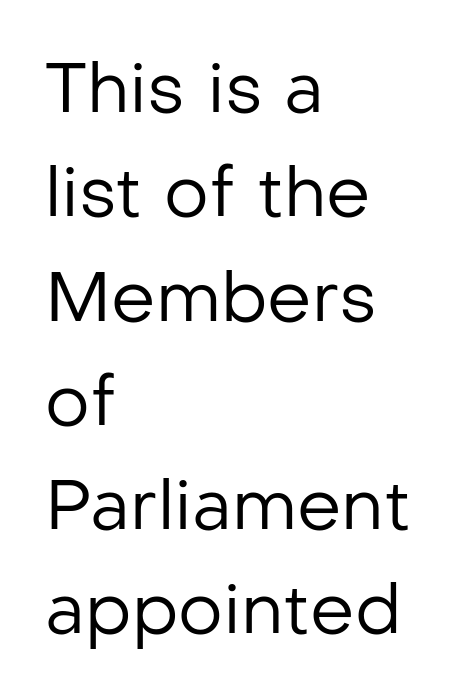
{"serif": "no", "italic": "no", "bold": "no", "weight": "regular", "width": "normal", "stroke_contrast": "low", "x_height": "medium", "monospaced": "no", "underline": "no", "align": "left", "line_spacing": "normal", "line_spacing_ratio": 1.49, "letter_spacing": "normal", "letter_spacing_em": 0.0, "glyph_px": 70}
